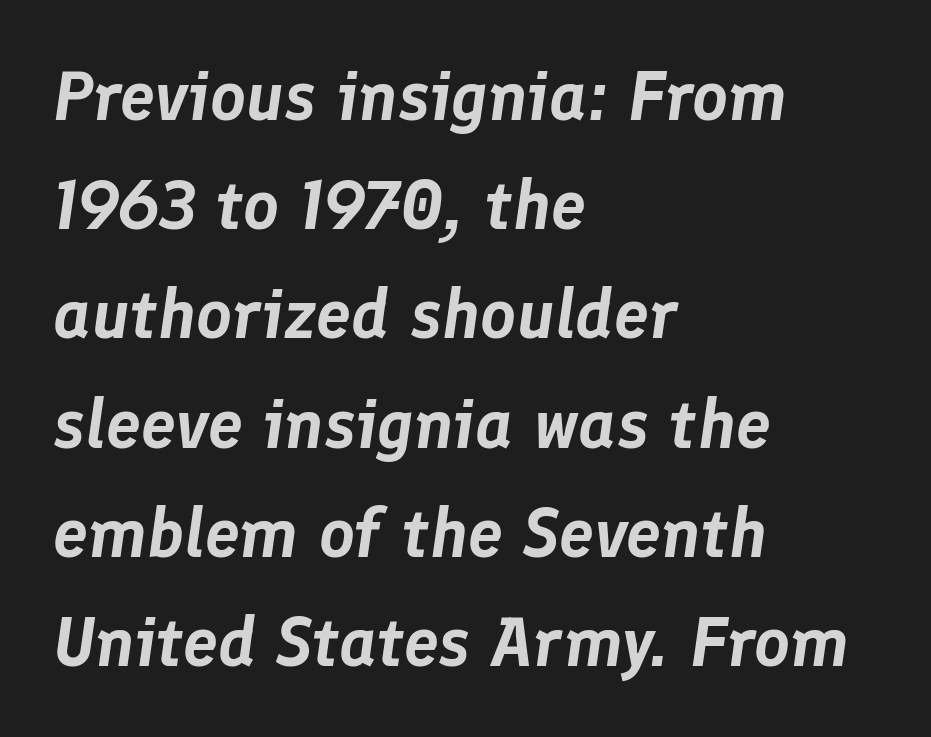
{"italic": "yes", "lean": "right", "slant_degrees": 8, "width": "normal", "stroke_contrast": "low", "x_height": "medium", "monospaced": "no", "underline": "no", "align": "left", "line_spacing": "normal", "line_spacing_ratio": 1.56, "letter_spacing": "normal", "letter_spacing_em": 0.0, "glyph_px": 70}
